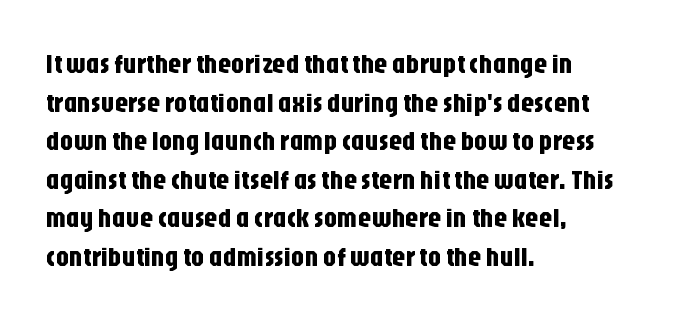
Q: Is the text italic (slanted)? A: No, it is upright.
Q: Is the text underlined? A: No.
Q: How is the paragraph aligned? A: Left-aligned.
Q: Is the spacing between letters normal or unusually wide? A: Normal.
Q: Is the spacing between lines tight, normal or loose? A: Normal.
